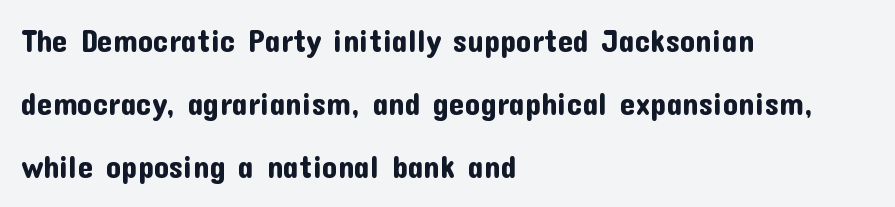
{"serif": "no", "italic": "no", "width": "normal", "stroke_contrast": "low", "x_height": "medium", "monospaced": "no", "underline": "no", "align": "left", "line_spacing": "loose", "line_spacing_ratio": 2.04, "letter_spacing": "normal", "letter_spacing_em": 0.0, "glyph_px": 31}
